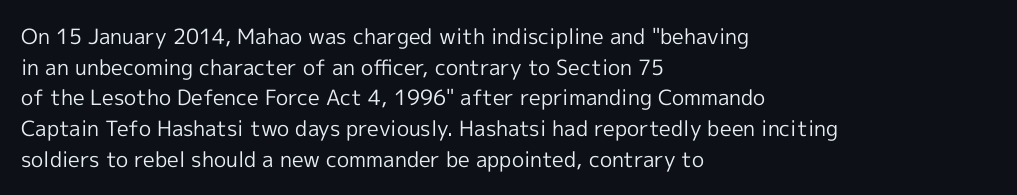
The image shows 21 px text type, upright; set left-aligned, normal line spacing (1.46x), normal letter spacing, not underlined.
